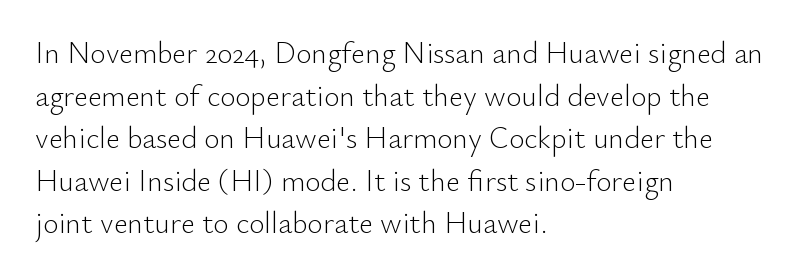
Each new line begins a customary step beneath the previous one. The letterforms sit shoulder to shoulder at normal distance. Alignment: flush left. The rendering uses natural spacing where letterforms have individual widths.
